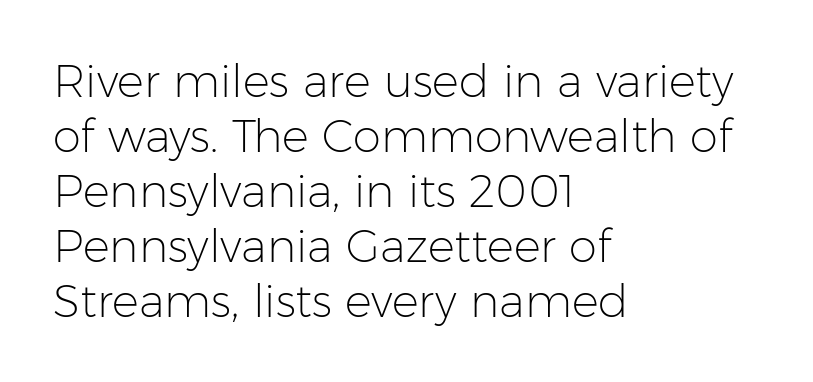
{"serif": "no", "italic": "no", "bold": "no", "weight": "light", "width": "normal", "stroke_contrast": "low", "x_height": "medium", "monospaced": "no", "underline": "no", "align": "left", "line_spacing_ratio": 1.22, "letter_spacing": "normal", "letter_spacing_em": 0.0, "glyph_px": 45}
